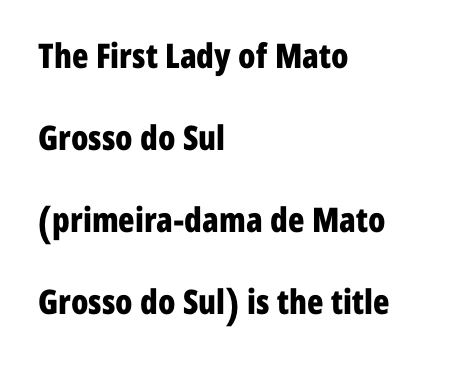
{"serif": "no", "italic": "no", "bold": "yes", "weight": "bold", "width": "condensed", "stroke_contrast": "low", "x_height": "medium", "monospaced": "no", "underline": "no", "align": "left", "line_spacing": "loose", "line_spacing_ratio": 2.41, "letter_spacing": "normal", "letter_spacing_em": 0.0, "glyph_px": 34}
